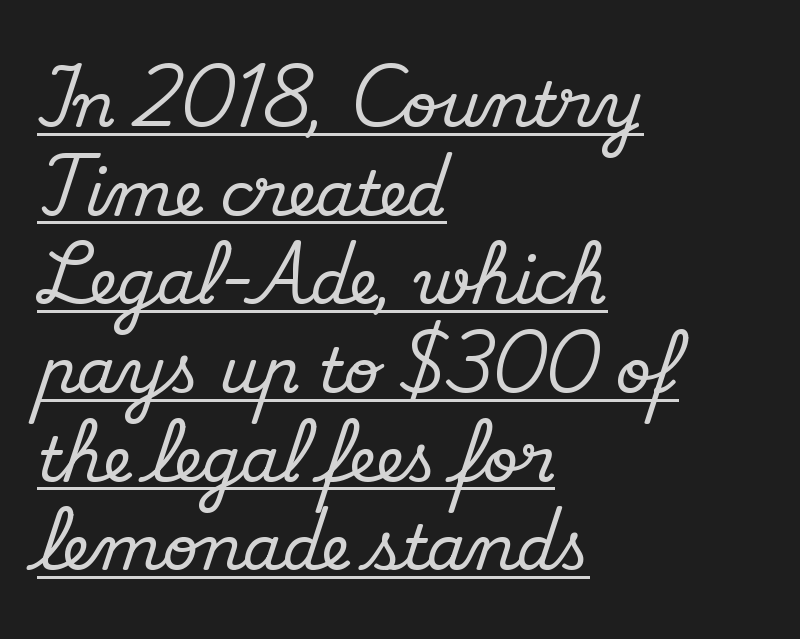
The face used here is proportionally spaced, like ordinary book or web type. A classic flush-left, rag-right setting is used for this passage. This sample keeps an unexceptional amount of space between lines. Serif or sans? Serif — the stroke terminals have little feet.
